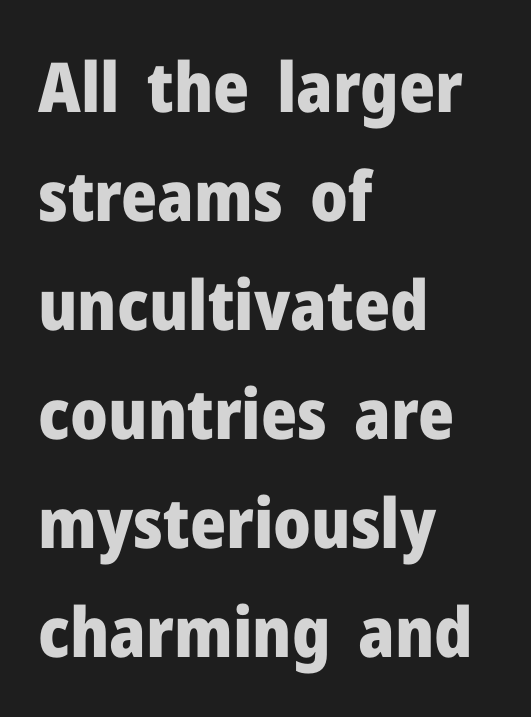
{"serif": "no", "italic": "no", "bold": "yes", "weight": "heavy", "width": "normal", "stroke_contrast": "low", "x_height": "medium", "monospaced": "no", "underline": "no", "align": "left", "line_spacing": "normal", "line_spacing_ratio": 1.58, "letter_spacing": "normal", "letter_spacing_em": 0.0, "glyph_px": 69}
